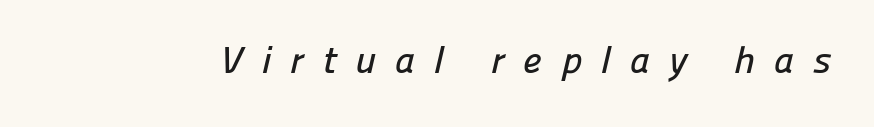
The image shows 38 px sans-serif type; set unusually wide letter spacing (+0.5 em), not underlined; low stroke contrast and a medium x-height.
